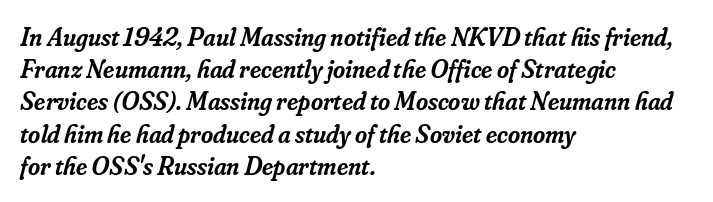
What stands out about the letter spacing? Nothing — it is the standard amount. A semibold gives these letters moderate extra thickness, short of bold. Is the type slanted? Yes — the strokes lean at a clear angle. Which margin do the lines hug? The left one — the right edge is uneven. The words here are not underlined.
